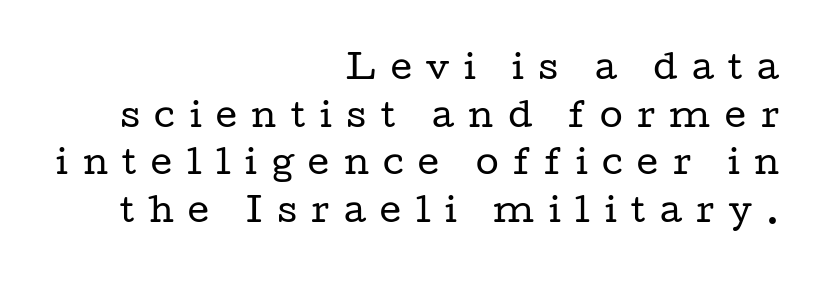
This is roman type, the default non-slanted kind. Unbolded letterforms with no extra heft. Students, observe: this is what conventionally led text looks like. The typeface chosen for these lines features serifs. Do the characters align in a grid? No, the font is proportional.
